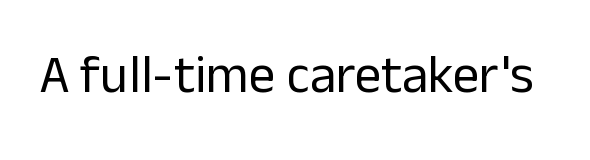
{"serif": "no", "italic": "no", "bold": "no", "weight": "regular", "width": "normal", "stroke_contrast": "low", "x_height": "medium", "monospaced": "no", "underline": "no", "letter_spacing": "normal", "letter_spacing_em": 0.0, "glyph_px": 53}
